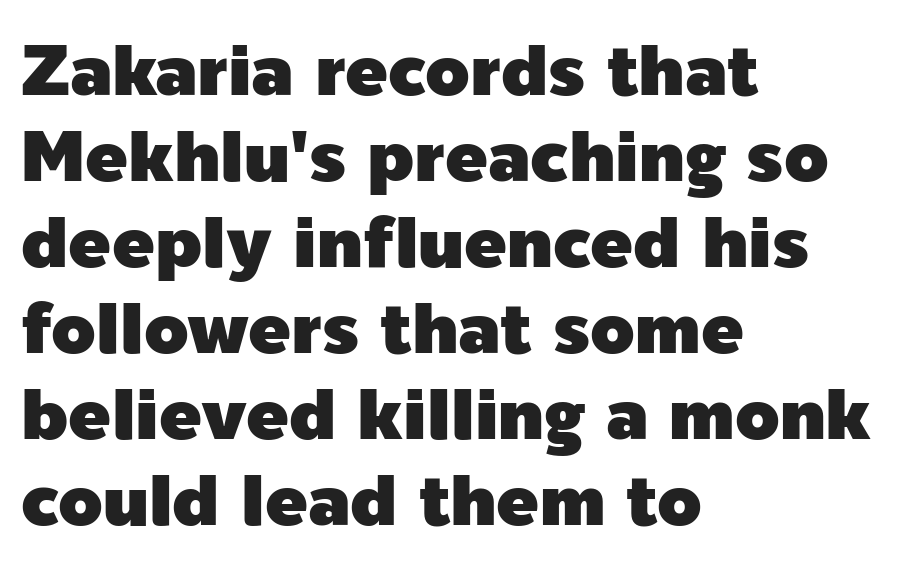
Q: Is the text italic (slanted)? A: No, it is upright.
Q: Is the typeface a serif or a sans-serif typeface? A: Sans-serif.
Q: Is the text underlined? A: No.
Q: How is the paragraph aligned? A: Left-aligned.
Q: Is the spacing between letters normal or unusually wide? A: Normal.
Q: Width (condensed, normal, or wide)? A: Normal.
Q: x-height? A: Medium.
Q: Monospaced? A: No.
